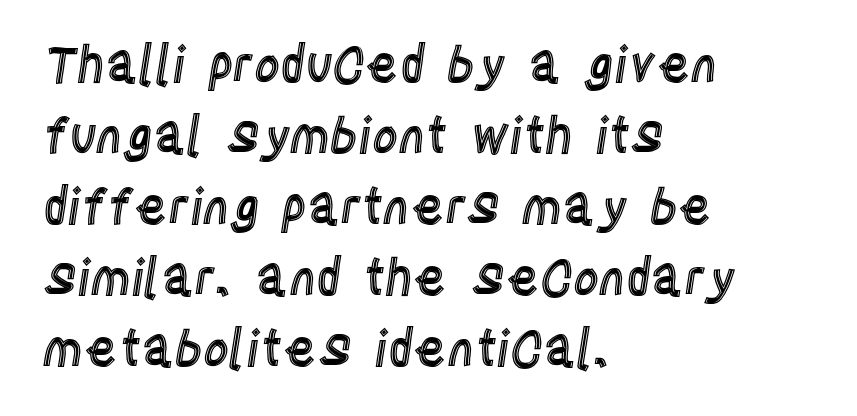
Q: Is the text italic (slanted)? A: Yes.
Q: Is the text underlined? A: No.
Q: How is the paragraph aligned? A: Left-aligned.
Q: Is the spacing between letters normal or unusually wide? A: Normal.
Q: Is the spacing between lines tight, normal or loose? A: Normal.
Q: Width (condensed, normal, or wide)? A: Condensed.
Q: x-height? A: Large.
Q: Monospaced? A: No.
